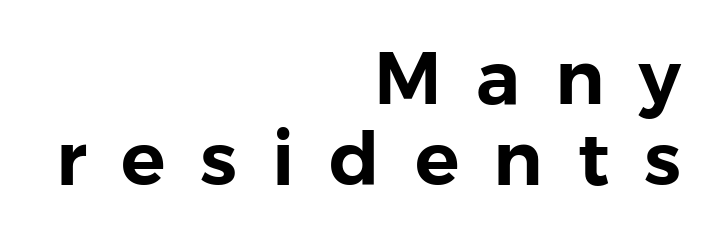
The typeface chosen for these lines omits serifs. Vertically, the passage feels compressed, each row crowding the next. Character widths vary here, with narrow letters taking less room than wide ones. Short and long lines alike share a common ending point at right. Check under the words: just untouched page.
